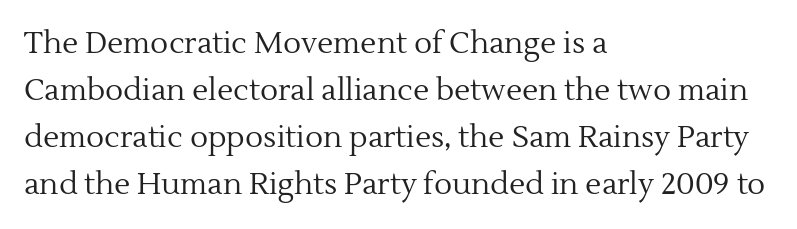
Q: Is the text bold? A: No.
Q: Is the text italic (slanted)? A: No, it is upright.
Q: Is the typeface a serif or a sans-serif typeface? A: Serif.
Q: Is the text underlined? A: No.
Q: How is the paragraph aligned? A: Left-aligned.
Q: Is the spacing between letters normal or unusually wide? A: Normal.
Q: Is the spacing between lines tight, normal or loose? A: Normal.
Q: Width (condensed, normal, or wide)? A: Normal.
Q: x-height? A: Medium.
Q: Monospaced? A: No.
